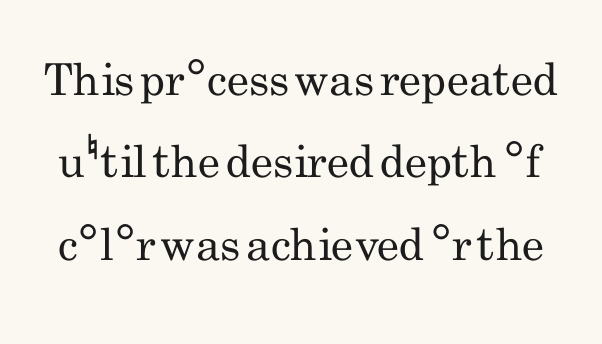
The image shows 44 px regular-weight, condensed sans-serif type, upright; set line spacing 1.87x, normal letter spacing, not underlined; low stroke contrast and a small x-height.
